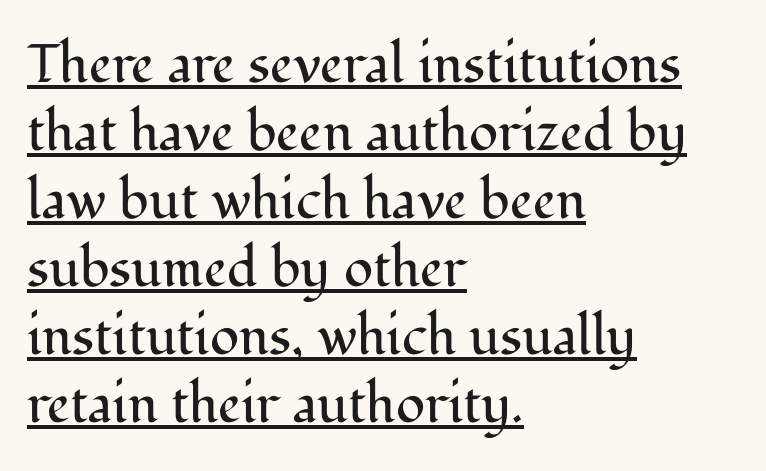
Q: Is the text bold? A: No.
Q: Is the text italic (slanted)? A: No, it is upright.
Q: Is the typeface a serif or a sans-serif typeface? A: Serif.
Q: Is the text underlined? A: Yes.
Q: How is the paragraph aligned? A: Left-aligned.
Q: Is the spacing between letters normal or unusually wide? A: Normal.
Q: Is the spacing between lines tight, normal or loose? A: Normal.
Q: Width (condensed, normal, or wide)? A: Normal.
Q: Stroke contrast? A: Medium.
Q: x-height? A: Medium.
Q: Monospaced? A: No.
